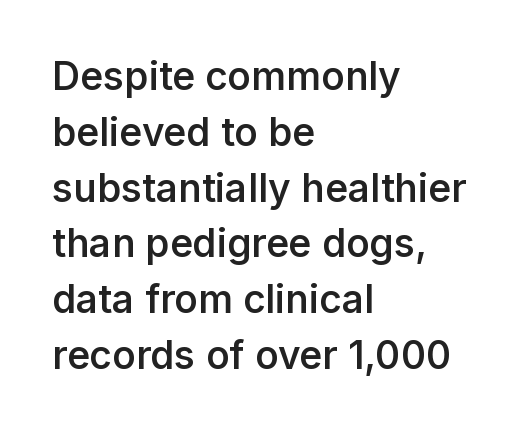
Q: Is the text bold? A: Semi-bold.
Q: Is the text italic (slanted)? A: No, it is upright.
Q: Is the typeface a serif or a sans-serif typeface? A: Sans-serif.
Q: Is the text underlined? A: No.
Q: How is the paragraph aligned? A: Left-aligned.
Q: Is the spacing between letters normal or unusually wide? A: Normal.
Q: Is the spacing between lines tight, normal or loose? A: Normal.
Q: Width (condensed, normal, or wide)? A: Normal.
Q: Stroke contrast? A: Low.
Q: x-height? A: Medium.
Q: Monospaced? A: No.
